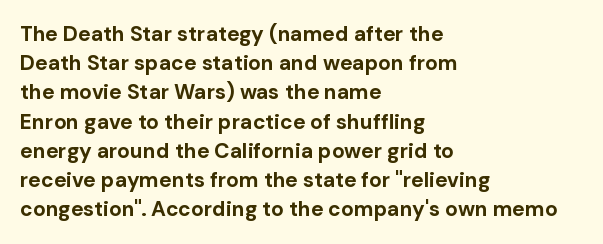
The image shows 21 px bold type, upright; set left-aligned, normal line spacing (1.39x), normal letter spacing, not underlined.
